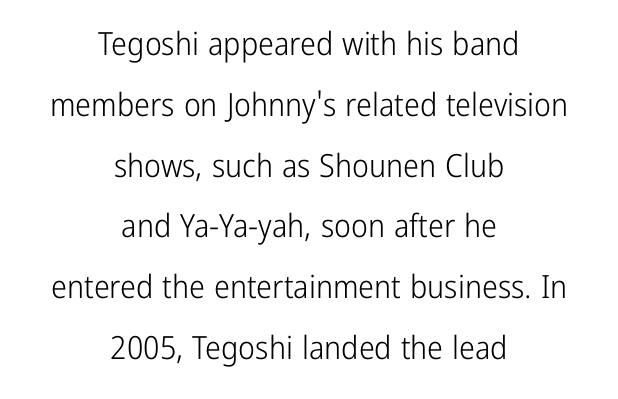
Q: Is the text bold? A: No.
Q: Is the text italic (slanted)? A: No, it is upright.
Q: Is the typeface a serif or a sans-serif typeface? A: Sans-serif.
Q: Is the text underlined? A: No.
Q: How is the paragraph aligned? A: Centered.
Q: Is the spacing between letters normal or unusually wide? A: Normal.
Q: Is the spacing between lines tight, normal or loose? A: Loose.
Q: Width (condensed, normal, or wide)? A: Condensed.
Q: Stroke contrast? A: Low.
Q: x-height? A: Medium.
Q: Monospaced? A: No.
